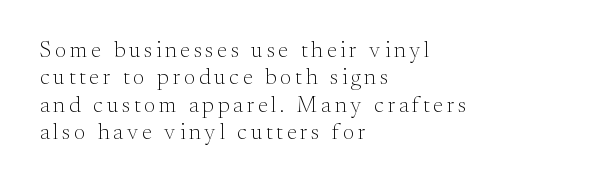
The specimen omits any rule beneath the text block's lines. The typeface has the unassuming heft of standard copy or less. Upright lettering throughout. Does the copy run flush right? No — it runs flush left.
